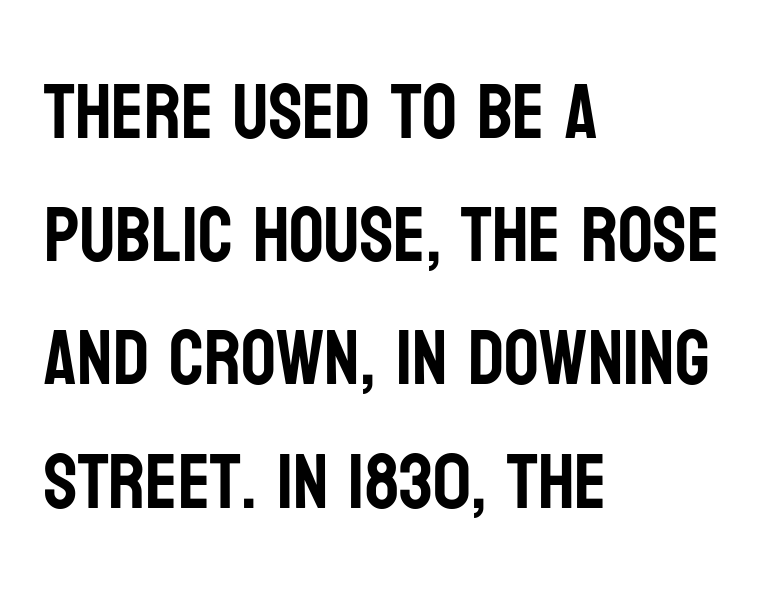
{"serif": "no", "italic": "no", "width": "condensed", "stroke_contrast": "low", "x_height": "large", "monospaced": "no", "underline": "no", "align": "left", "line_spacing": "normal", "line_spacing_ratio": 1.6, "letter_spacing": "normal", "letter_spacing_em": 0.0, "glyph_px": 77}
